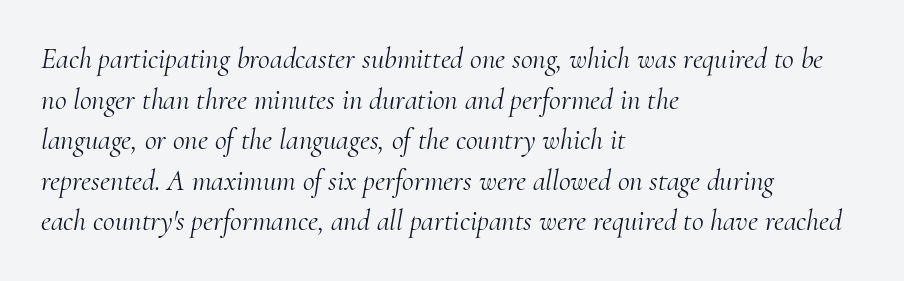
The image shows 29 px light serif type, italic (leaning right); set left-aligned, normal line spacing (1.4x), normal letter spacing, not underlined; medium stroke contrast and a small x-height.
